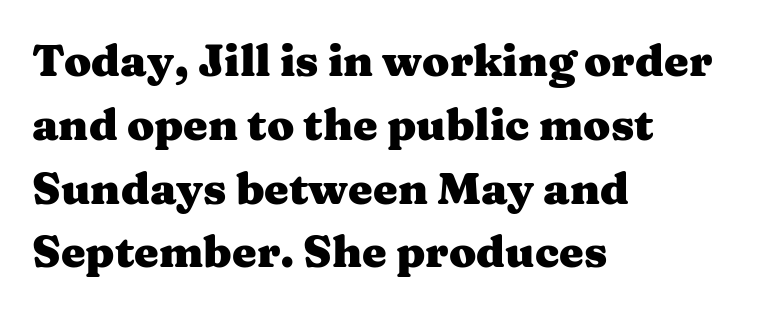
Regular leading. In terms of letterspacing, this is plain default setting. Every letter is thick-stroked: bold, no question. Does the copy run flush right? No — it runs flush left. A roman cut, with each character standing at attention. Descenders are the only things crossing below the line.
